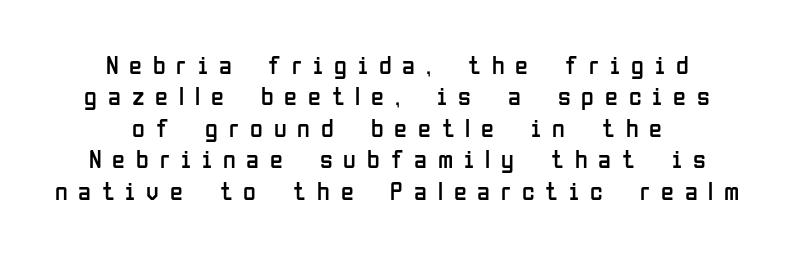
Q: Is the text bold? A: No.
Q: Is the text italic (slanted)? A: No, it is upright.
Q: Is the text underlined? A: No.
Q: How is the paragraph aligned? A: Centered.
Q: Is the spacing between letters normal or unusually wide? A: Unusually wide.
